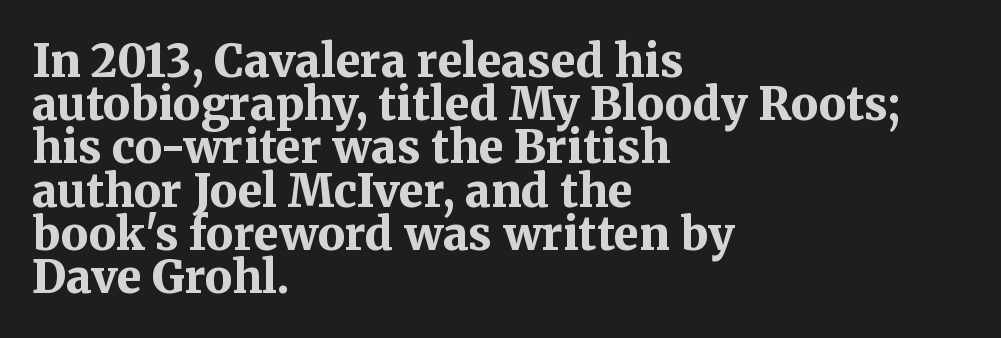
Q: Is the text bold? A: Yes.
Q: Is the text italic (slanted)? A: No, it is upright.
Q: Is the typeface a serif or a sans-serif typeface? A: Serif.
Q: Is the text underlined? A: No.
Q: How is the paragraph aligned? A: Left-aligned.
Q: Is the spacing between letters normal or unusually wide? A: Normal.
Q: Is the spacing between lines tight, normal or loose? A: Tight.
Q: Width (condensed, normal, or wide)? A: Normal.
Q: Stroke contrast? A: Medium.
Q: x-height? A: Medium.
Q: Monospaced? A: No.
